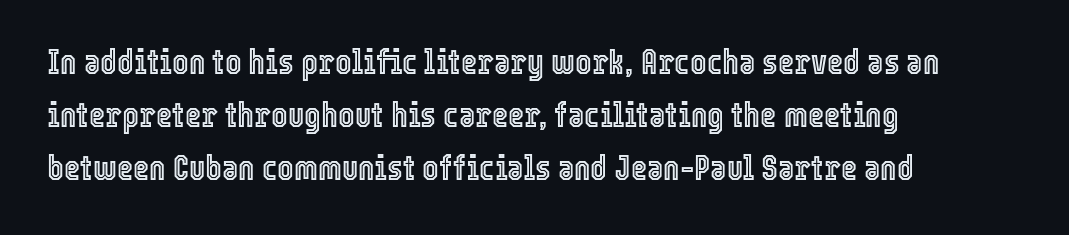
Q: Is the text italic (slanted)? A: No, it is upright.
Q: Is the text underlined? A: No.
Q: How is the paragraph aligned? A: Left-aligned.
Q: Is the spacing between letters normal or unusually wide? A: Normal.
Q: Is the spacing between lines tight, normal or loose? A: Normal.
Q: Width (condensed, normal, or wide)? A: Condensed.
Q: x-height? A: Medium.
Q: Monospaced? A: No.
